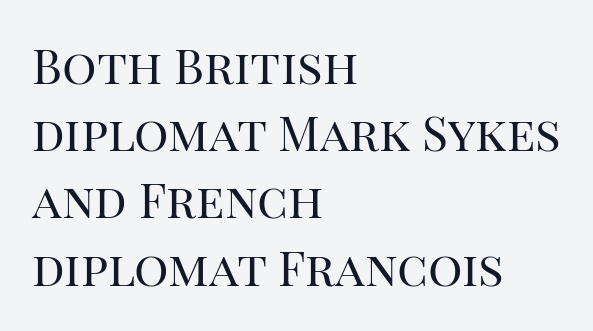
Q: Is the text bold? A: No.
Q: Is the text italic (slanted)? A: No, it is upright.
Q: Is the typeface a serif or a sans-serif typeface? A: Serif.
Q: Is the text underlined? A: No.
Q: How is the paragraph aligned? A: Left-aligned.
Q: Is the spacing between letters normal or unusually wide? A: Normal.
Q: Is the spacing between lines tight, normal or loose? A: Normal.
Q: Width (condensed, normal, or wide)? A: Normal.
Q: Stroke contrast? A: High.
Q: x-height? A: Large.
Q: Monospaced? A: No.
